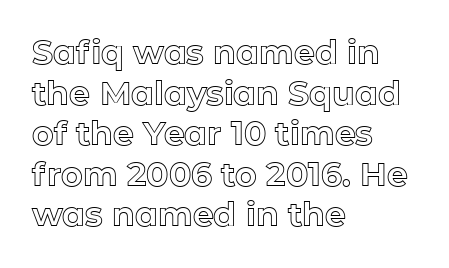
The image shows 33 px text type, upright; set left-aligned, line spacing 1.23x, normal letter spacing, not underlined; a medium x-height.
